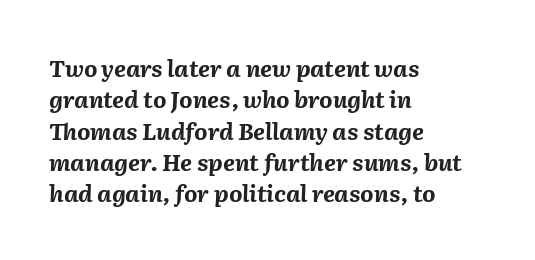
Q: Is the text bold? A: Yes.
Q: Is the text italic (slanted)? A: Yes, it leans right by about 2 degrees.
Q: Is the text underlined? A: No.
Q: How is the paragraph aligned? A: Left-aligned.
Q: Is the spacing between letters normal or unusually wide? A: Normal.
Q: Is the spacing between lines tight, normal or loose? A: Normal.
